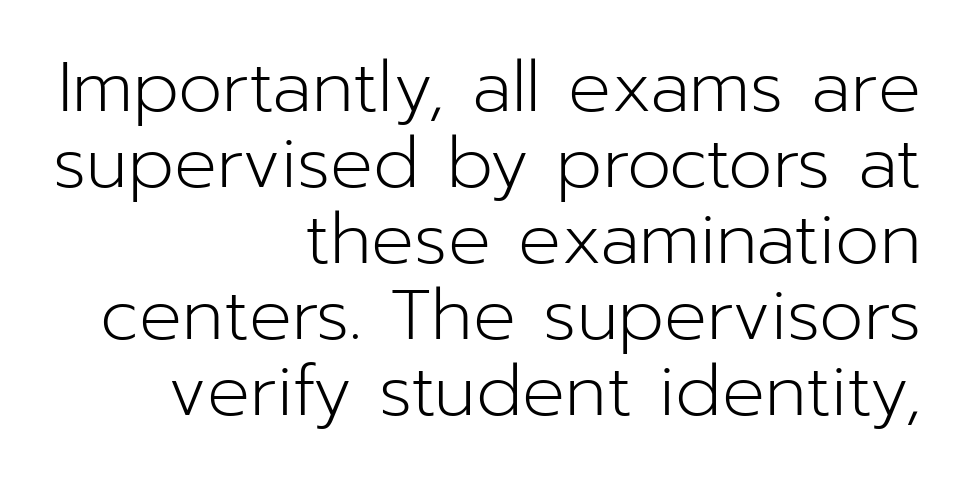
The image shows 71 px light sans-serif type, upright; set right-aligned, tight line spacing (1.07x), normal letter spacing, not underlined; low stroke contrast and a medium x-height.
